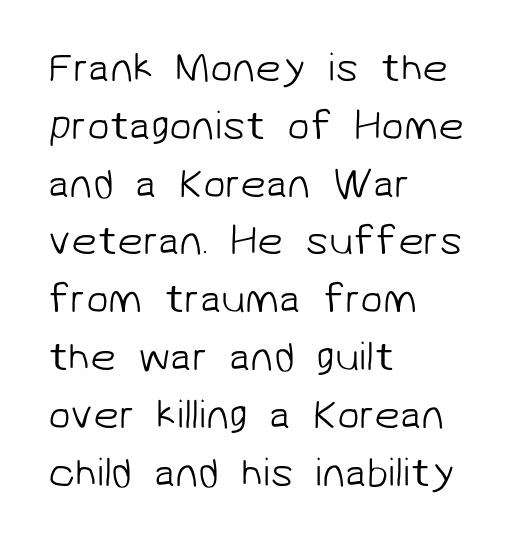
This sample uses plain, unmodified letter spacing. The face used here is proportionally spaced, like ordinary book or web type. The font is comparable to plain body text, perhaps lighter. Letterform terminals end flat and unadorned throughout the passage. Descenders are the only things crossing below the line.
